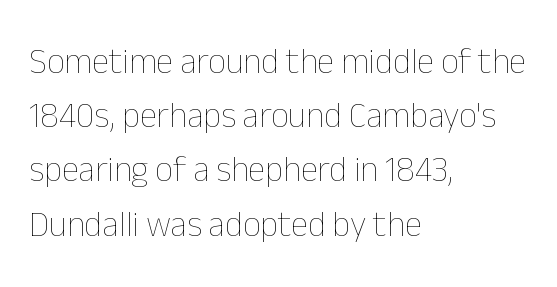
A roman cut, with each character standing at attention. Only glyphs here, with clear space below each row. Here the glyphs are tracked normally, forming tight word shapes. The letters advance in unequal steps, a hallmark of proportional type. Vertical stems look standard width or narrower in stroke.
